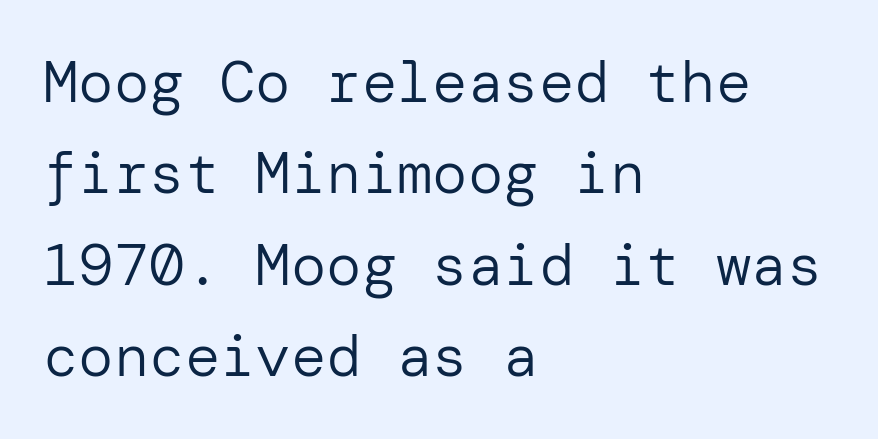
Q: Is the text bold? A: No.
Q: Is the text italic (slanted)? A: No, it is upright.
Q: Is the typeface a serif or a sans-serif typeface? A: Sans-serif.
Q: Is the text underlined? A: No.
Q: How is the paragraph aligned? A: Left-aligned.
Q: Is the spacing between letters normal or unusually wide? A: Normal.
Q: Is the spacing between lines tight, normal or loose? A: Normal.
Q: Width (condensed, normal, or wide)? A: Normal.
Q: Stroke contrast? A: Low.
Q: x-height? A: Medium.
